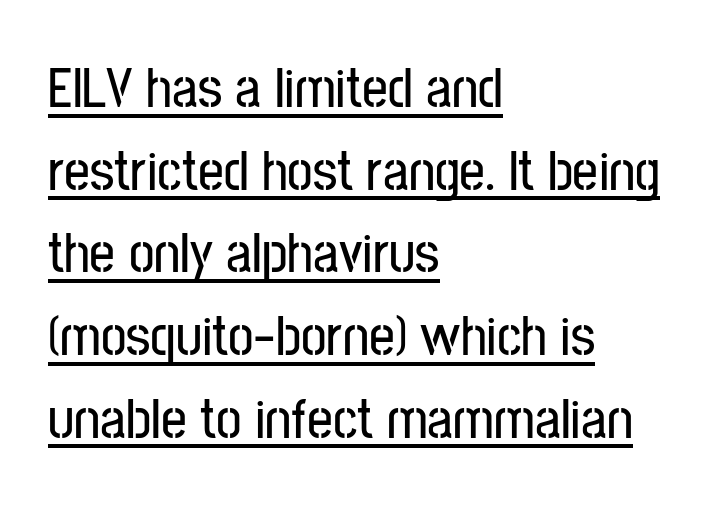
Note: no serifs on the glyphs. Posture: straight, roman, zero tilt. The passage shown is underscored from start to finish. The letters sit at their default tracking, neither squeezed nor spread. The leading is moderate, giving the passage an even texture.
